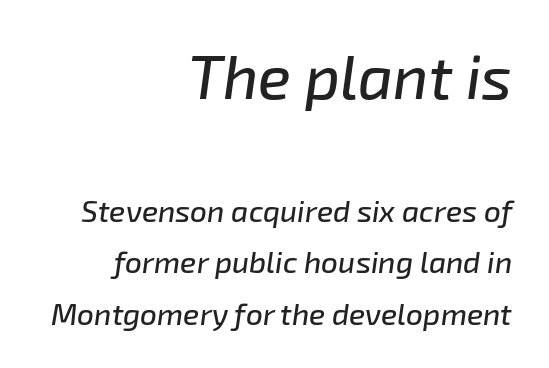
The image shows 61 px text type, italic (leaning right); set right-aligned, line spacing 1.72x, normal letter spacing, not underlined; the first (top) block is 2.03x larger; low stroke contrast and a medium x-height.
